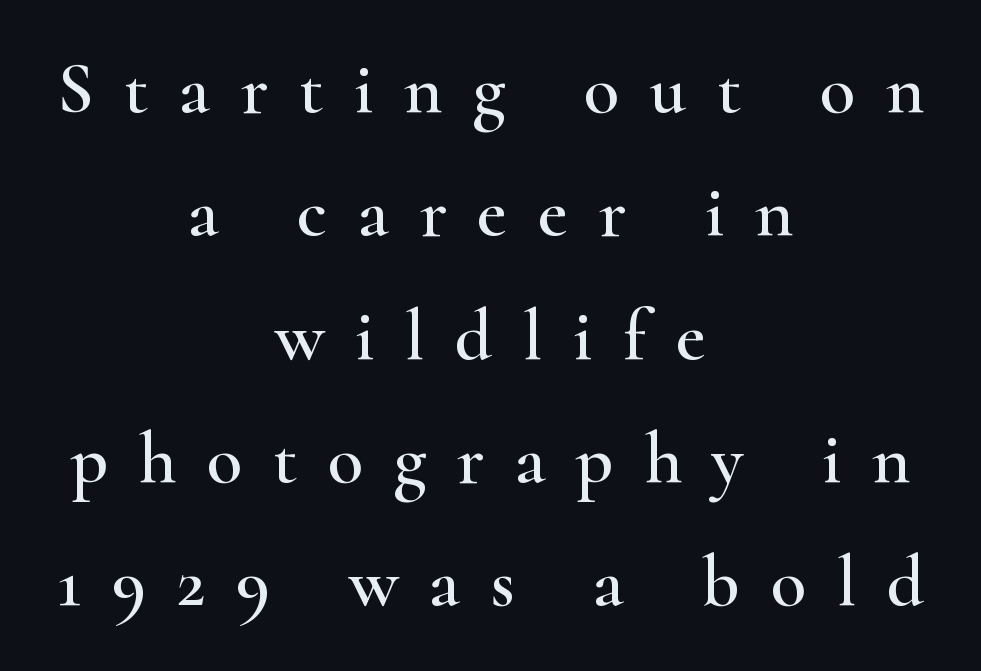
The image shows 73 px wide serif type, upright; set centered, normal line spacing (1.69x), unusually wide letter spacing (+0.42 em), not underlined; high stroke contrast and a small x-height.
